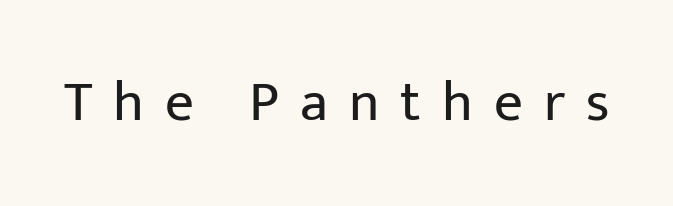
{"serif": "no", "italic": "no", "bold": "no", "weight": "regular", "width": "normal", "stroke_contrast": "low", "x_height": "medium", "monospaced": "no", "underline": "no", "letter_spacing": "wide", "letter_spacing_em": 0.37, "glyph_px": 57}
